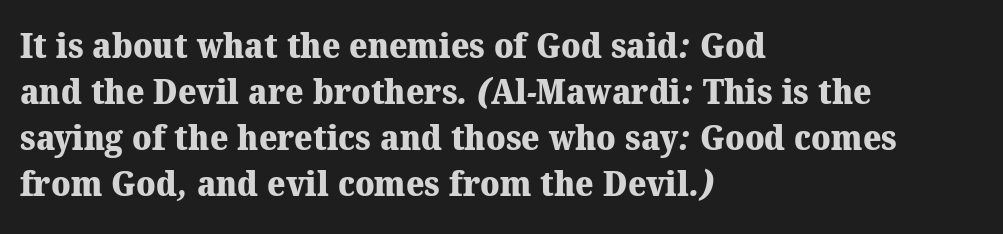
Q: Is the text bold? A: Yes.
Q: Is the typeface a serif or a sans-serif typeface? A: Serif.
Q: Is the text underlined? A: No.
Q: How is the paragraph aligned? A: Left-aligned.
Q: Is the spacing between letters normal or unusually wide? A: Normal.
Q: Is the spacing between lines tight, normal or loose? A: Normal.
Q: Width (condensed, normal, or wide)? A: Normal.
Q: Stroke contrast? A: Medium.
Q: x-height? A: Medium.
Q: Monospaced? A: No.
